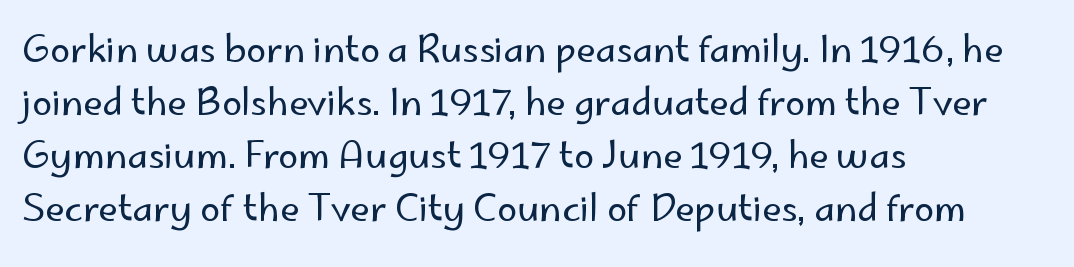
Q: Is the text bold? A: No.
Q: Is the text italic (slanted)? A: No, it is upright.
Q: Is the typeface a serif or a sans-serif typeface? A: Sans-serif.
Q: Is the text underlined? A: No.
Q: How is the paragraph aligned? A: Left-aligned.
Q: Is the spacing between letters normal or unusually wide? A: Normal.
Q: Is the spacing between lines tight, normal or loose? A: Normal.
Q: Width (condensed, normal, or wide)? A: Normal.
Q: Stroke contrast? A: Low.
Q: x-height? A: Small.
Q: Monospaced? A: No.
